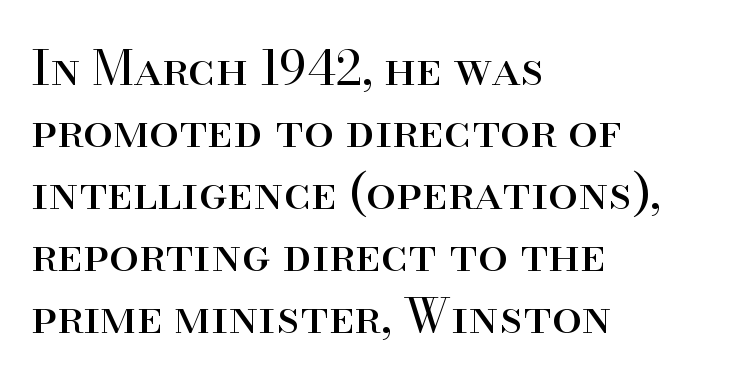
The image shows 48 px regular-weight serif type, upright; set left-aligned, normal line spacing (1.29x), normal letter spacing, not underlined; high stroke contrast and a small x-height.
